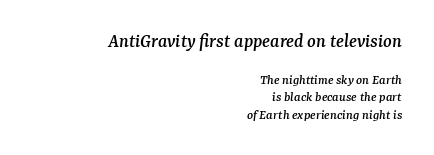
Beneath every word, the page is bare. Short note: letters normally spaced. Designer's note — italics engaged. Alignment: flush right. Reading down the column, the eye jumps a familiar distance to each next line. These two chunks differ in scale, with the top chunk taking the larger measure.
